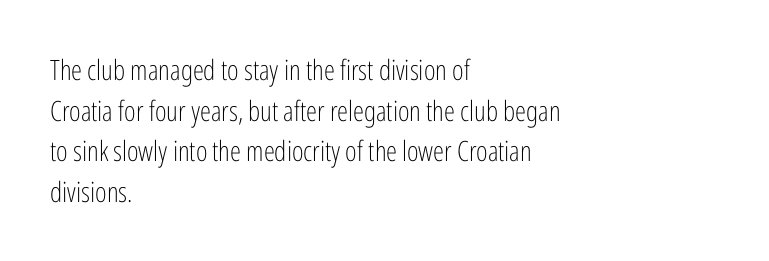
{"serif": "no", "italic": "no", "bold": "no", "weight": "light", "width": "condensed", "stroke_contrast": "low", "x_height": "medium", "monospaced": "no", "underline": "no", "align": "left", "line_spacing": "normal", "line_spacing_ratio": 1.45, "letter_spacing": "normal", "letter_spacing_em": 0.0, "glyph_px": 28}
